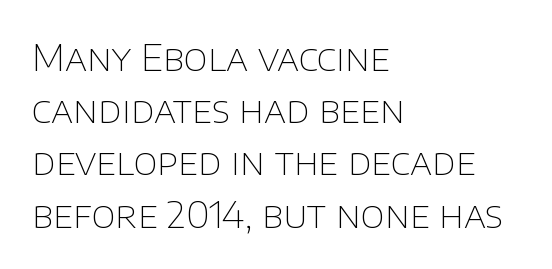
{"serif": "no", "italic": "no", "bold": "no", "weight": "thin", "width": "normal", "stroke_contrast": "low", "x_height": "large", "monospaced": "no", "underline": "no", "align": "left", "line_spacing": "normal", "line_spacing_ratio": 1.41, "letter_spacing": "normal", "letter_spacing_em": 0.0, "glyph_px": 37}
